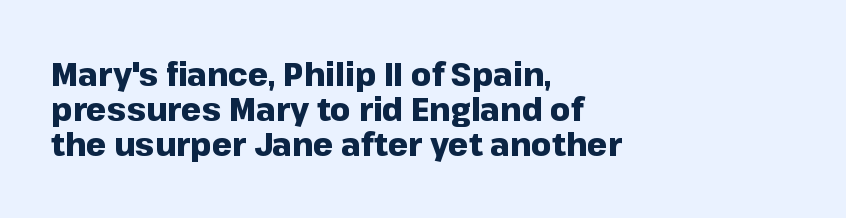
The rendering shows plain stroke endings on the letterforms — a sans-serif design. Note the varied advance widths — an 'i' is clearly narrower than an 'm'. The passage shown is emphatically bold. Bare-footed words on every line.
